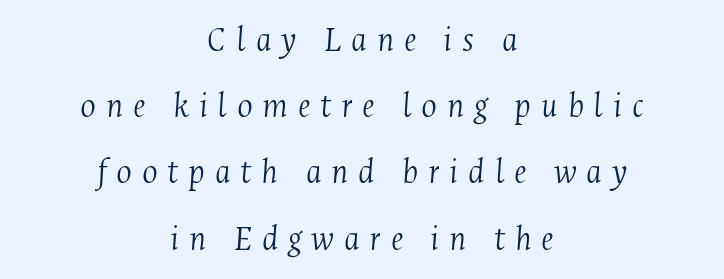
Q: Is the text bold? A: No.
Q: Is the text italic (slanted)? A: Yes, it leans right by about 4 degrees.
Q: Is the typeface a serif or a sans-serif typeface? A: Serif.
Q: Is the text underlined? A: No.
Q: How is the paragraph aligned? A: Centered.
Q: Is the spacing between letters normal or unusually wide? A: Unusually wide.
Q: Width (condensed, normal, or wide)? A: Condensed.
Q: Stroke contrast? A: Medium.
Q: x-height? A: Medium.
Q: Monospaced? A: No.
